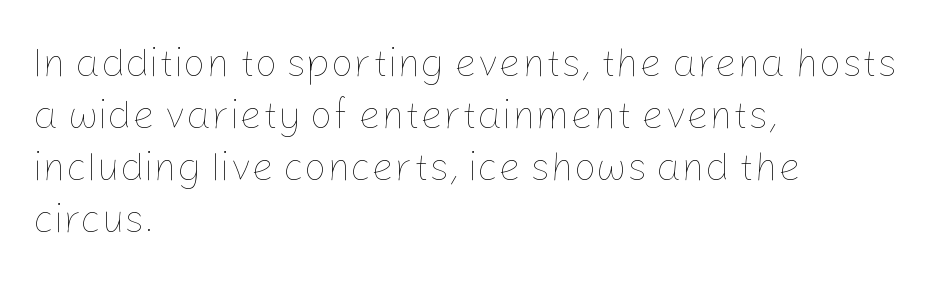
The image shows 40 px thin type, upright; set left-aligned, normal line spacing (1.3x), normal letter spacing, not underlined; low stroke contrast and a medium x-height.
